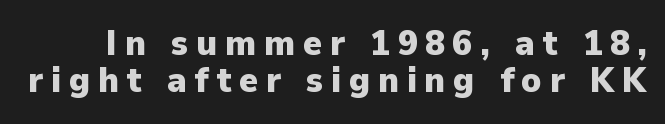
The image shows 36 px heavy sans-serif type, upright; set tight line spacing (1.04x), unusually wide letter spacing (+0.21 em), not underlined; low stroke contrast and a medium x-height.
